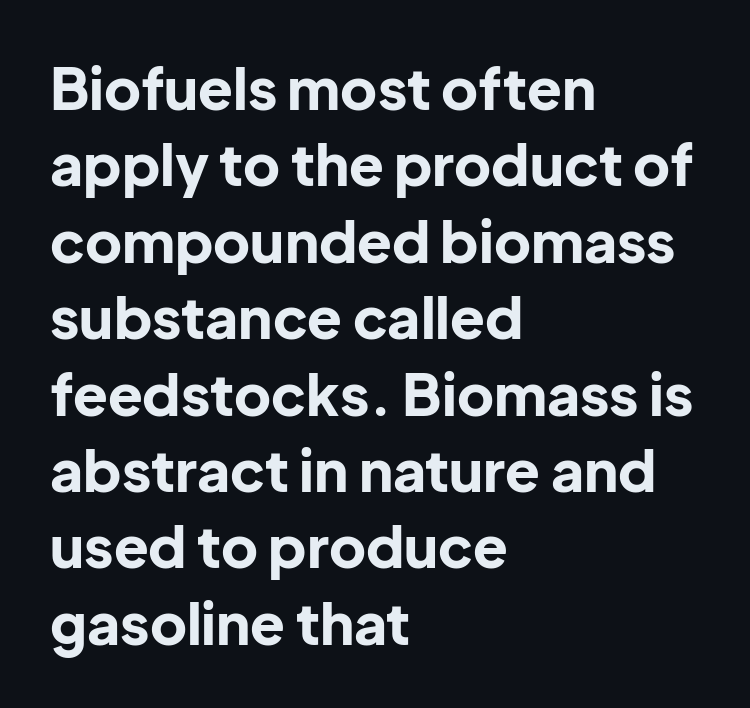
Students, this is bold: see how much ink each stroke carries. Serif or sans? Sans — the stroke terminals are bare. When letters stand straight like this, we call the style roman or upright. Here the designer chose a conventional face with non-uniform glyph widths. These lines are set flush left with a ragged right edge.
